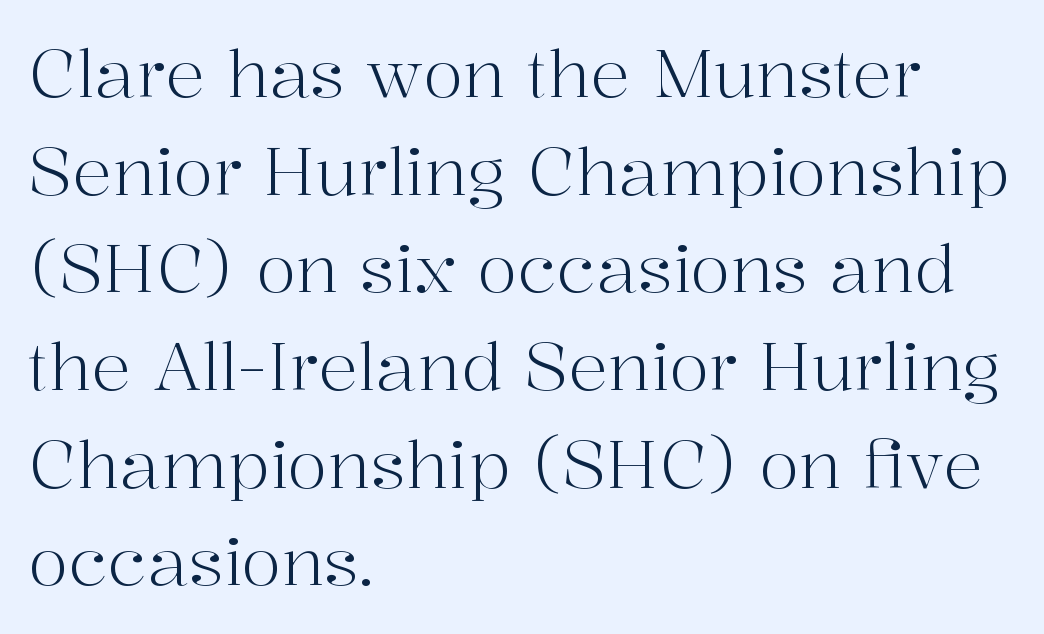
The font is comparable to plain body text, perhaps lighter. I'd call this a serif setting — the letters wear small feet. The letters advance in unequal steps, a hallmark of proportional type. One glance says typical: line gaps are just what's usual.
